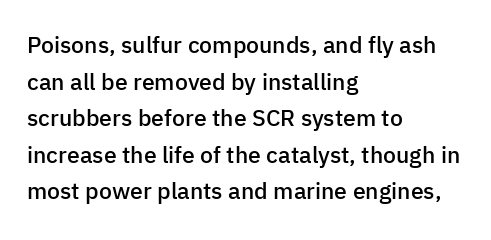
{"italic": "no", "bold": "semi", "underline": "no", "align": "left", "line_spacing": "normal", "line_spacing_ratio": 1.59, "letter_spacing": "normal", "letter_spacing_em": 0.0, "glyph_px": 23}
